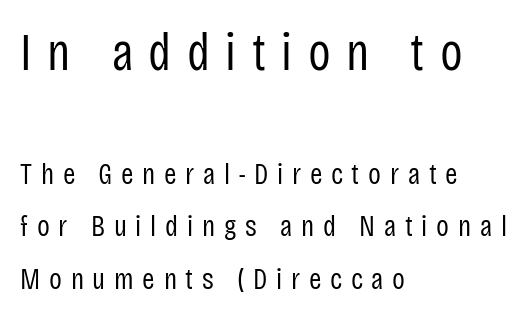
Q: Is the text bold? A: No.
Q: Is the text italic (slanted)? A: No, it is upright.
Q: Is the typeface a serif or a sans-serif typeface? A: Sans-serif.
Q: Is the text underlined? A: No.
Q: How is the paragraph aligned? A: Left-aligned.
Q: Is the spacing between letters normal or unusually wide? A: Unusually wide.
Q: Which block of text is set in a larger size, the first (top) or the second (bottom)? A: The first (top) one.
Q: Width (condensed, normal, or wide)? A: Condensed.
Q: Stroke contrast? A: Low.
Q: x-height? A: Large.
Q: Monospaced? A: No.
